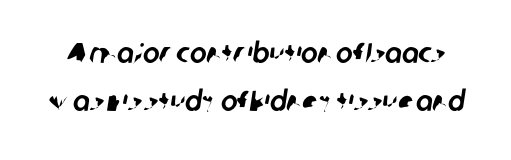
Q: Is the typeface a serif or a sans-serif typeface? A: Sans-serif.
Q: Is the text underlined? A: No.
Q: Is the spacing between letters normal or unusually wide? A: Normal.
Q: Width (condensed, normal, or wide)? A: Normal.
Q: Stroke contrast? A: Low.
Q: x-height? A: Medium.
Q: Monospaced? A: No.
